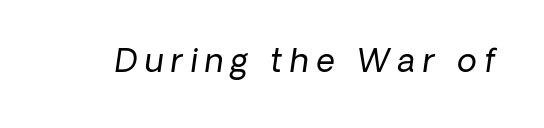
{"italic": "yes", "lean": "right", "slant_degrees": 8, "bold": "no", "weight": "regular", "width": "normal", "stroke_contrast": "low", "x_height": "medium", "monospaced": "no", "underline": "no", "letter_spacing": "wide", "letter_spacing_em": 0.23, "glyph_px": 32}
